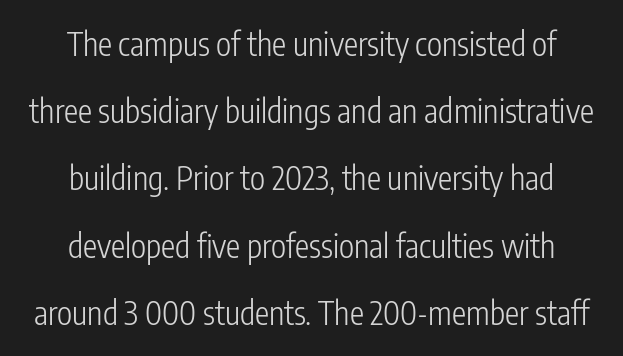
Examine the stroke ends and you'll find no serifs. These lines were composed using upright roman letters. The paragraph shown floats in the horizontal middle. Whoever set this chose breathing room over compactness in the vertical rhythm. Letter spacing: default. Clear beneath every line of the passage.
